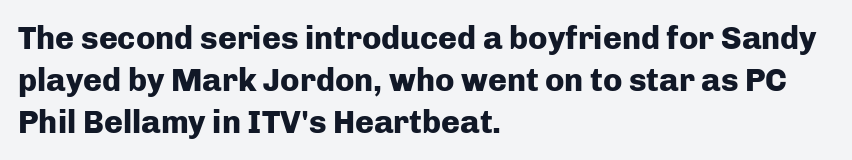
Caption: standard tracking, unaltered. A typesetter would mark this as roman, not italic. These lines are composed in type without serifs. Leading matches the norm, producing a regular column.
